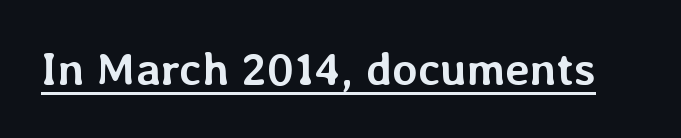
These lines keep a tight, regular rhythm from letter to letter. The passage shown is emphatically bold. Think of a printed novel: that variable character pitch is what you see here. The letters stand straight up with perfectly vertical stems.
